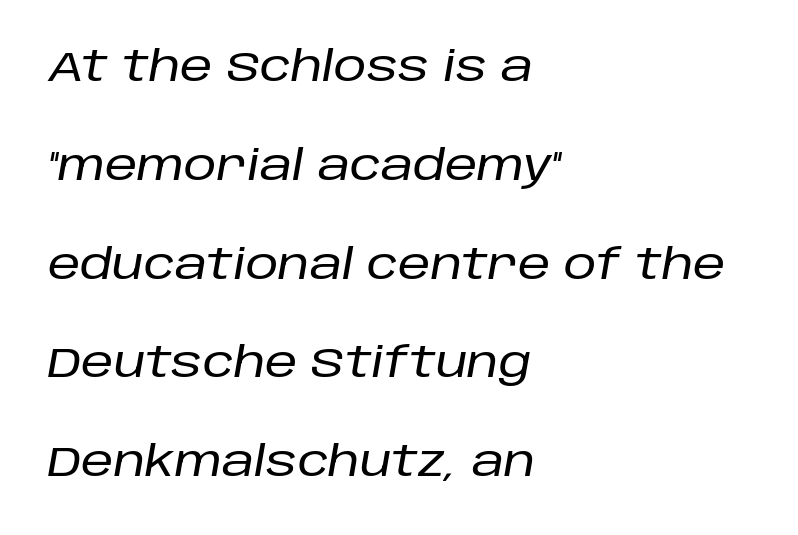
When letters slant like this, we call the style italic. No extra tracking has been applied to these lines. Where is the straight margin? On the left. The specimen omits any rule beneath the text block's lines. Compared with typical paragraphs, the rows here are farther apart.
